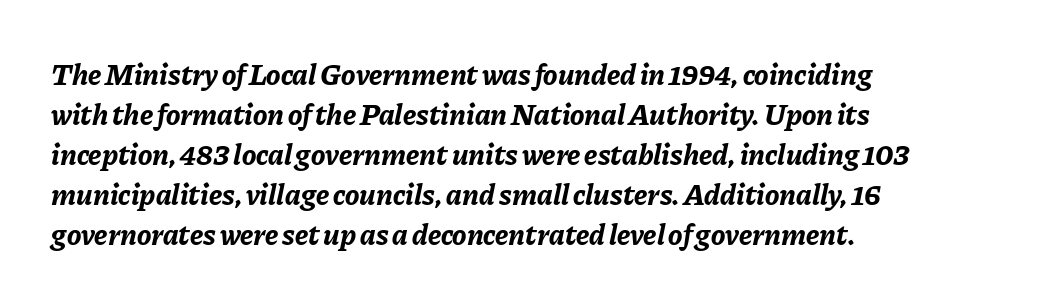
{"italic": "yes", "lean": "right", "slant_degrees": 11, "bold": "yes", "weight": "bold", "width": "normal", "stroke_contrast": "low", "x_height": "medium", "monospaced": "no", "underline": "no", "align": "left", "line_spacing": "normal", "line_spacing_ratio": 1.33, "letter_spacing": "normal", "letter_spacing_em": 0.0, "glyph_px": 30}
